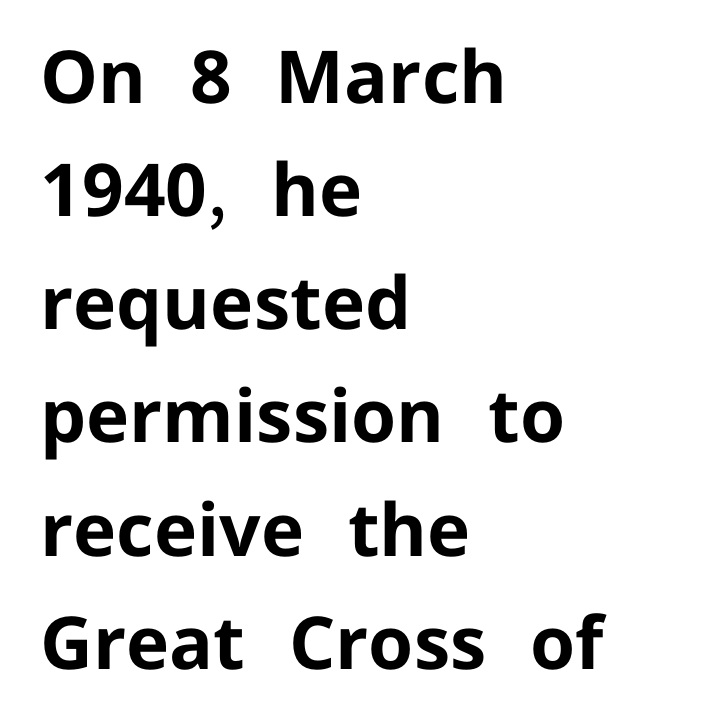
Q: Is the text bold? A: Yes.
Q: Is the text italic (slanted)? A: No, it is upright.
Q: Is the typeface a serif or a sans-serif typeface? A: Sans-serif.
Q: Is the text underlined? A: No.
Q: How is the paragraph aligned? A: Left-aligned.
Q: Is the spacing between letters normal or unusually wide? A: Normal.
Q: Is the spacing between lines tight, normal or loose? A: Normal.
Q: Width (condensed, normal, or wide)? A: Normal.
Q: Stroke contrast? A: Low.
Q: x-height? A: Medium.
Q: Monospaced? A: No.
